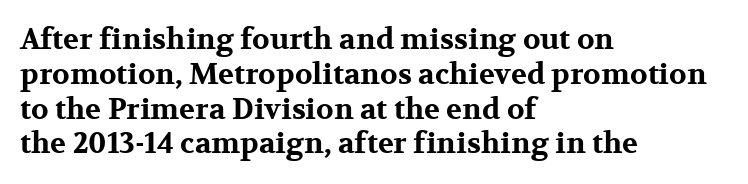
{"serif": "yes", "italic": "no", "bold": "yes", "weight": "bold", "width": "wide", "stroke_contrast": "medium", "x_height": "medium", "monospaced": "no", "underline": "no", "align": "left", "line_spacing_ratio": 1.2, "letter_spacing": "normal", "letter_spacing_em": 0.0, "glyph_px": 29}
